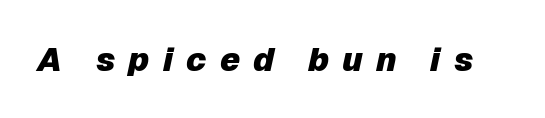
Q: Is the text bold? A: Yes.
Q: Is the text italic (slanted)? A: Yes, it leans right by about 12 degrees.
Q: Is the text underlined? A: No.
Q: Is the spacing between letters normal or unusually wide? A: Unusually wide.
Q: Width (condensed, normal, or wide)? A: Normal.
Q: Stroke contrast? A: Low.
Q: x-height? A: Medium.
Q: Monospaced? A: No.
